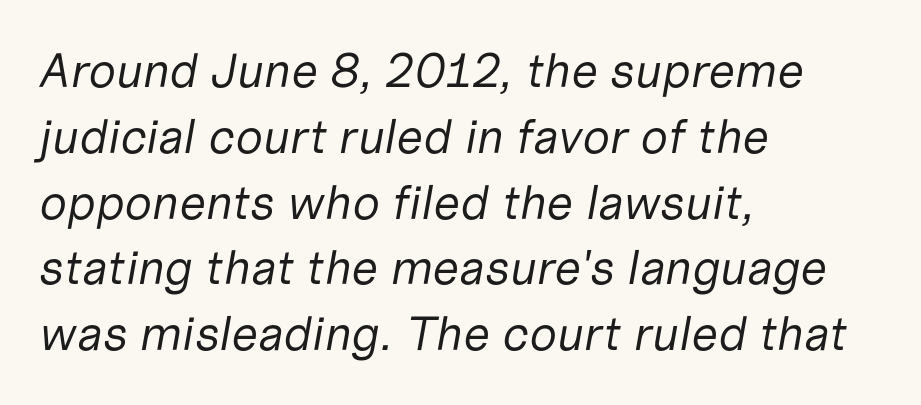
The image shows 48 px regular-weight type, italic (leaning right); set left-aligned, normal line spacing (1.37x), normal letter spacing, not underlined; low stroke contrast and a medium x-height.
